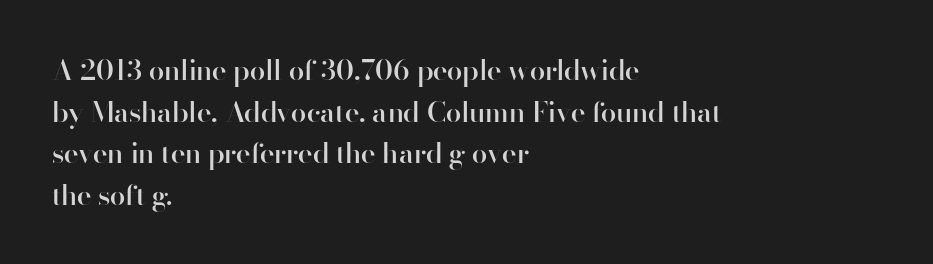
The image shows 28 px semibold sans-serif type, upright; set left-aligned, normal line spacing (1.49x), normal letter spacing, not underlined; high stroke contrast and a small x-height.
